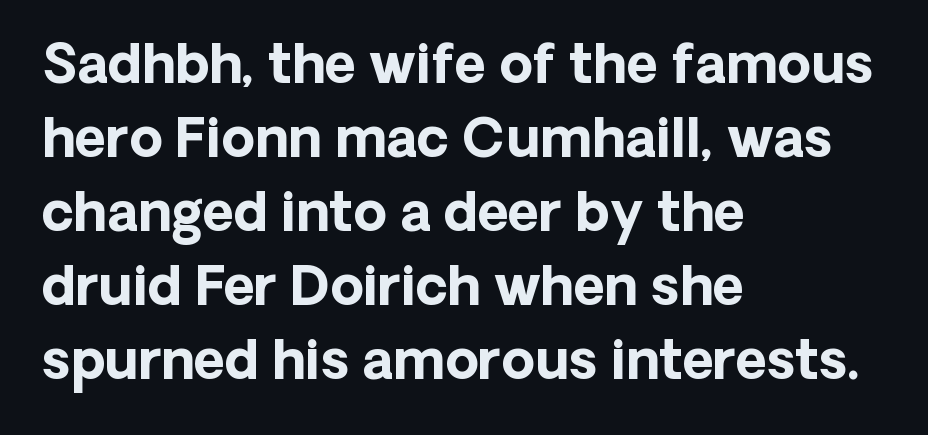
{"serif": "no", "italic": "no", "bold": "yes", "weight": "bold", "width": "normal", "stroke_contrast": "low", "x_height": "medium", "monospaced": "no", "underline": "no", "align": "left", "line_spacing": "normal", "line_spacing_ratio": 1.37, "letter_spacing": "normal", "letter_spacing_em": 0.0, "glyph_px": 54}
